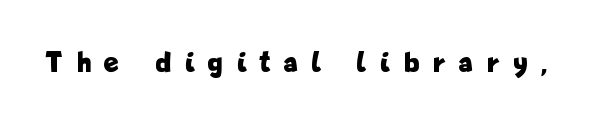
The image shows 30 px bold, condensed sans-serif type, upright; set unusually wide letter spacing (+0.49 em), not underlined; low stroke contrast and a medium x-height.
